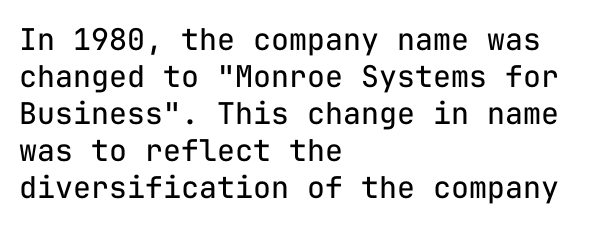
The image shows 30 px regular-weight sans-serif type, upright, monospaced; set left-aligned, line spacing 1.23x, normal letter spacing, not underlined; low stroke contrast and a medium x-height.
